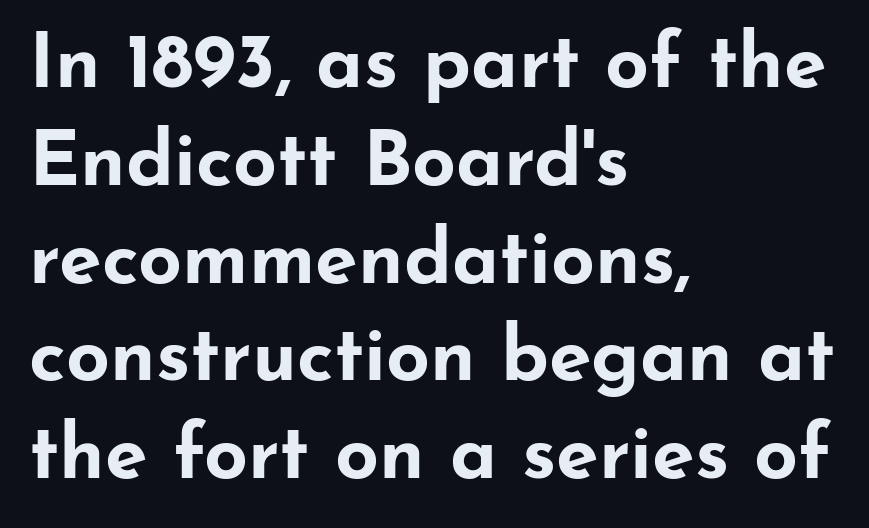
The image shows 77 px bold, wide sans-serif type, upright; set left-aligned, normal line spacing (1.27x), normal letter spacing, not underlined; low stroke contrast and a small x-height.
